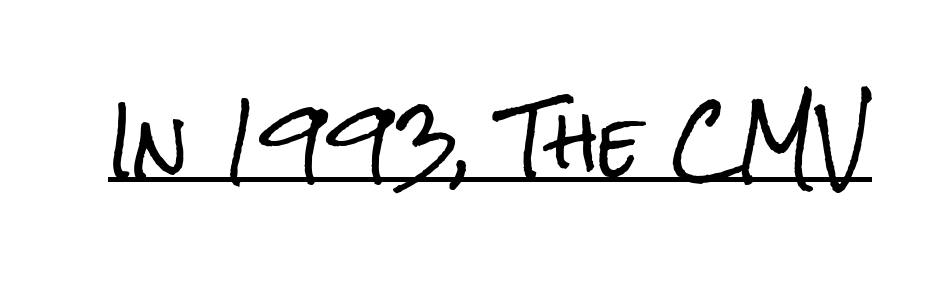
Q: Is the text italic (slanted)? A: No, it is upright.
Q: Is the typeface a serif or a sans-serif typeface? A: Sans-serif.
Q: Is the text underlined? A: Yes.
Q: Is the spacing between letters normal or unusually wide? A: Normal.
Q: Width (condensed, normal, or wide)? A: Condensed.
Q: Stroke contrast? A: Low.
Q: x-height? A: Medium.
Q: Monospaced? A: No.
